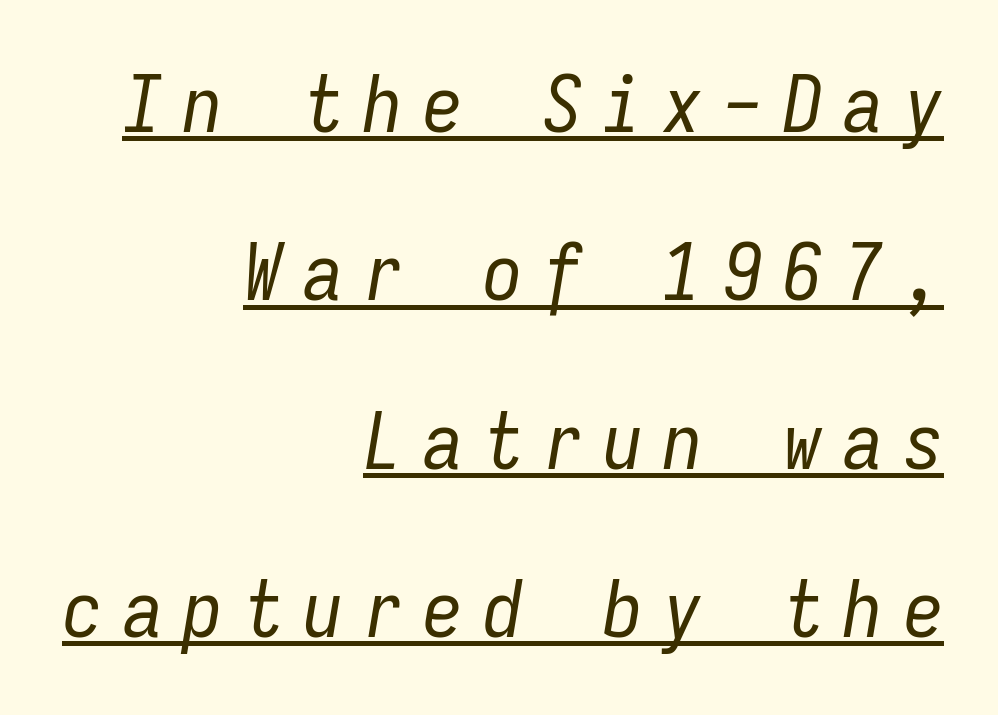
Q: Is the text bold? A: No.
Q: Is the text italic (slanted)? A: Yes, it leans right by about 9 degrees.
Q: Is the text underlined? A: Yes.
Q: How is the paragraph aligned? A: Right-aligned.
Q: Is the spacing between letters normal or unusually wide? A: Unusually wide.
Q: Is the spacing between lines tight, normal or loose? A: Loose.
Q: Width (condensed, normal, or wide)? A: Condensed.
Q: Stroke contrast? A: Low.
Q: x-height? A: Medium.
Q: Monospaced? A: Yes.
